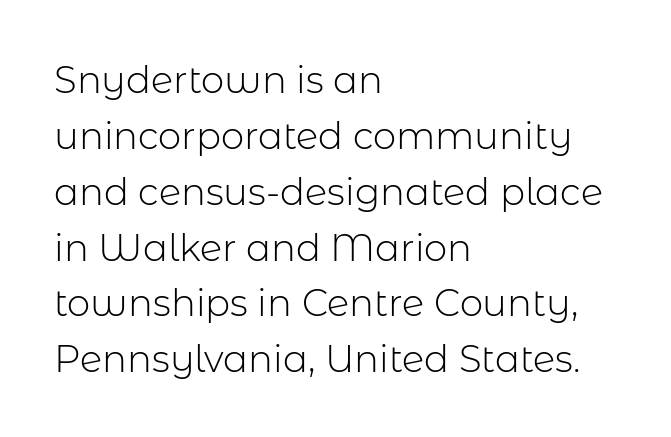
The passage shown has conventional tracking throughout. Does the type have serifs? No, each stem ends abruptly. On a weight scale, this lands at 450 or below. This rendering features lettering with no underline.
